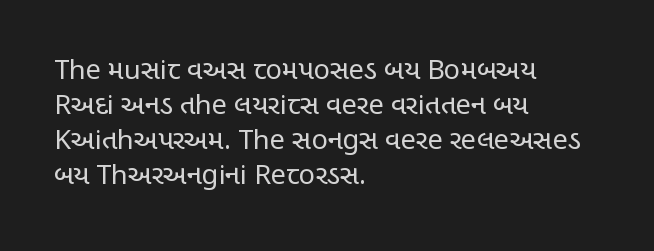
Q: Is the text bold? A: No.
Q: Is the text italic (slanted)? A: No, it is upright.
Q: Is the text underlined? A: No.
Q: How is the paragraph aligned? A: Left-aligned.
Q: Is the spacing between letters normal or unusually wide? A: Normal.
Q: Is the spacing between lines tight, normal or loose? A: Normal.
